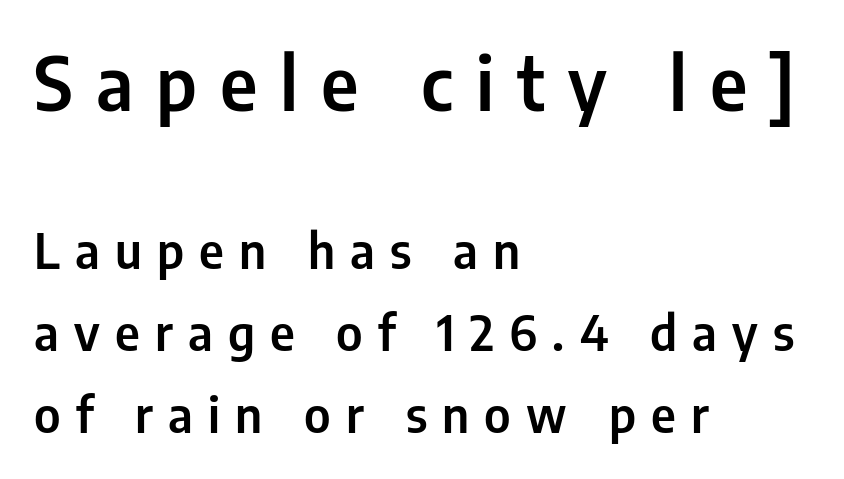
The image shows 74 px condensed sans-serif type, upright; set left-aligned, normal line spacing (1.68x), unusually wide letter spacing (+0.31 em), not underlined; the first (top) block is 1.51x larger; low stroke contrast and a medium x-height.
